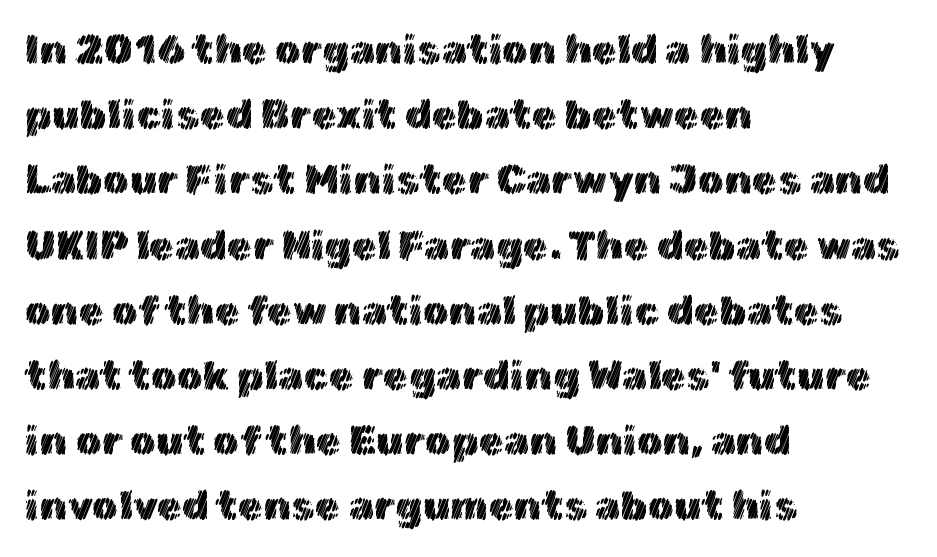
The image shows 41 px text type, upright; set left-aligned, normal line spacing (1.59x), normal letter spacing, not underlined; a medium x-height.
